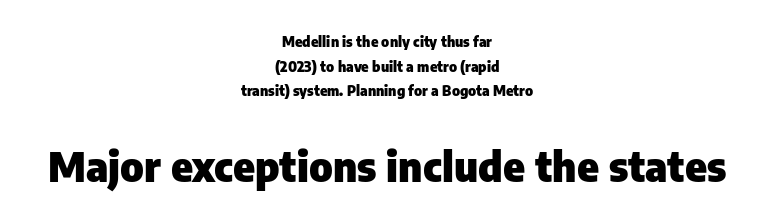
The image shows 41 px heavy sans-serif type, upright; set centered, line spacing 1.76x, normal letter spacing, not underlined; the second (bottom) block is 2.93x larger; low stroke contrast and a medium x-height.
